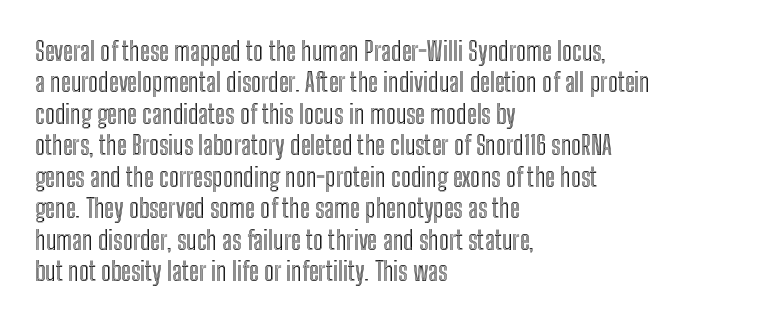
Q: Is the text italic (slanted)? A: No, it is upright.
Q: Is the text underlined? A: No.
Q: How is the paragraph aligned? A: Left-aligned.
Q: Is the spacing between letters normal or unusually wide? A: Normal.
